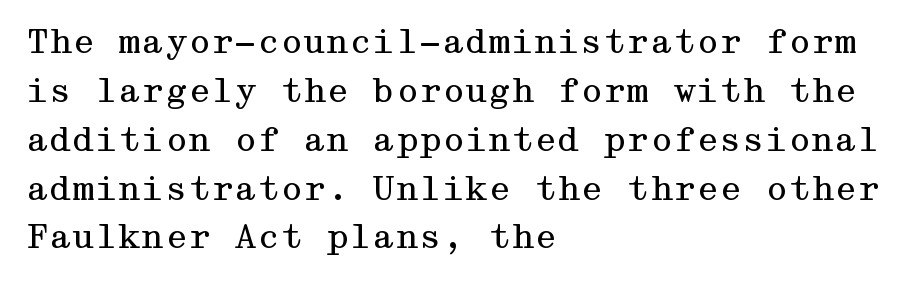
{"serif": "yes", "italic": "no", "bold": "no", "weight": "regular", "width": "wide", "stroke_contrast": "medium", "x_height": "medium", "underline": "no", "align": "left", "line_spacing": "normal", "line_spacing_ratio": 1.48, "letter_spacing": "normal", "letter_spacing_em": 0.0, "glyph_px": 33}
